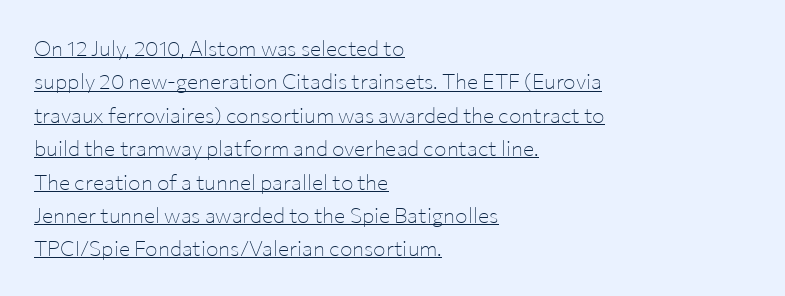
Q: Is the text bold? A: No.
Q: Is the text italic (slanted)? A: No, it is upright.
Q: Is the text underlined? A: Yes.
Q: How is the paragraph aligned? A: Left-aligned.
Q: Is the spacing between letters normal or unusually wide? A: Normal.
Q: Is the spacing between lines tight, normal or loose? A: Normal.
